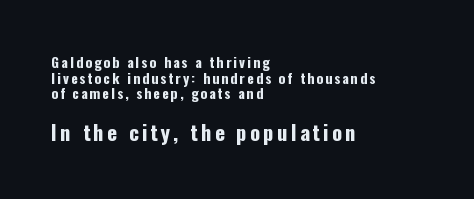
The image shows 21 px bold type, upright; set left-aligned, tight line spacing (1.12x), not underlined; the second (bottom) block is 1.5x larger.
